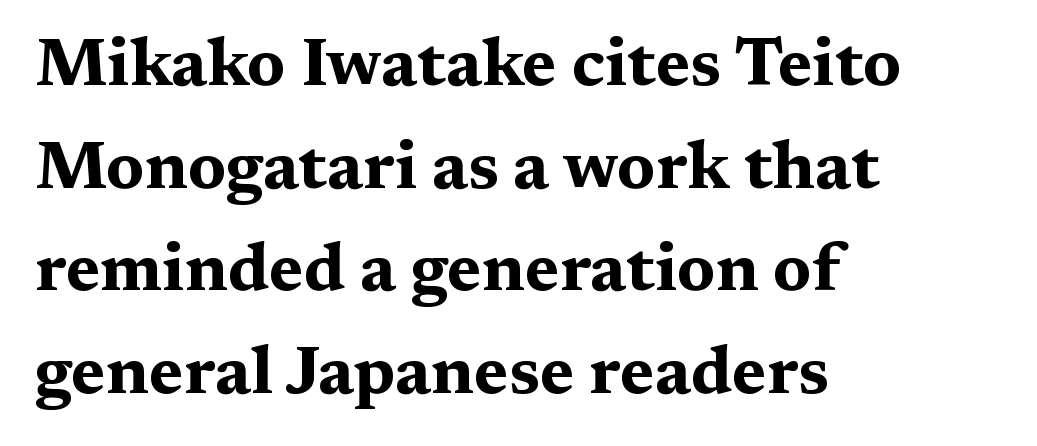
The image shows 67 px bold, wide serif type, upright; set left-aligned, normal line spacing (1.53x), normal letter spacing, not underlined; medium stroke contrast and a medium x-height.
